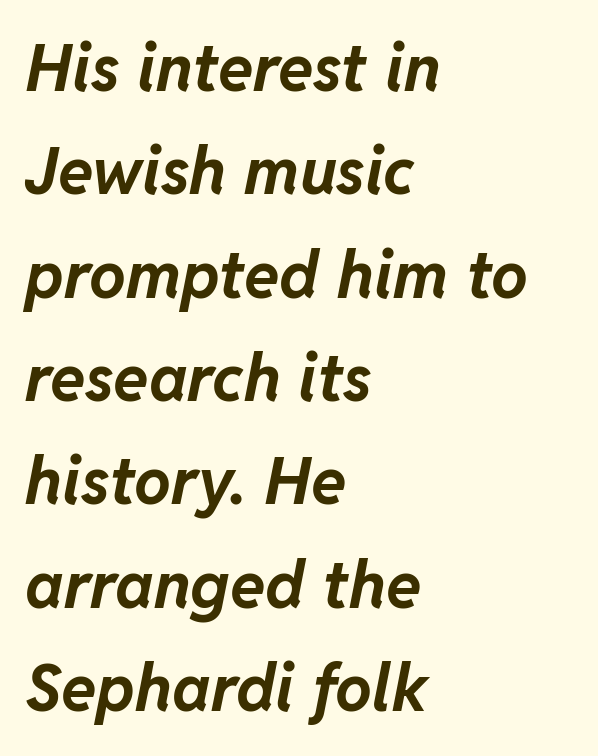
Q: Is the text bold? A: Yes.
Q: Is the text italic (slanted)? A: Yes, it leans right by about 11 degrees.
Q: Is the text underlined? A: No.
Q: How is the paragraph aligned? A: Left-aligned.
Q: Is the spacing between letters normal or unusually wide? A: Normal.
Q: Is the spacing between lines tight, normal or loose? A: Normal.
Q: Width (condensed, normal, or wide)? A: Normal.
Q: Stroke contrast? A: Low.
Q: x-height? A: Medium.
Q: Monospaced? A: No.
